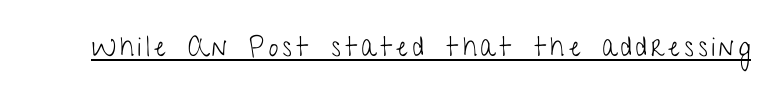
{"italic": "no", "bold": "no", "underline": "yes", "glyph_px": 27}
